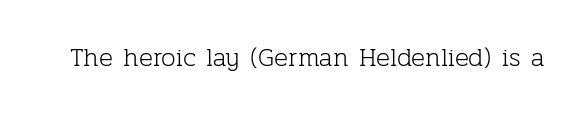
{"italic": "no", "bold": "no", "underline": "no", "letter_spacing": "normal", "letter_spacing_em": 0.0, "glyph_px": 26}
